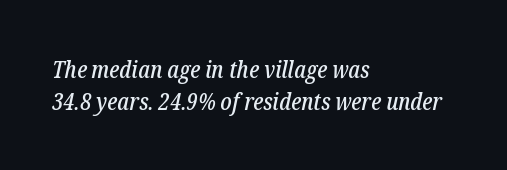
{"italic": "yes", "lean": "right", "slant_degrees": 12, "underline": "no", "align": "left", "line_spacing": "normal", "line_spacing_ratio": 1.33, "letter_spacing": "normal", "letter_spacing_em": 0.0, "glyph_px": 24}
